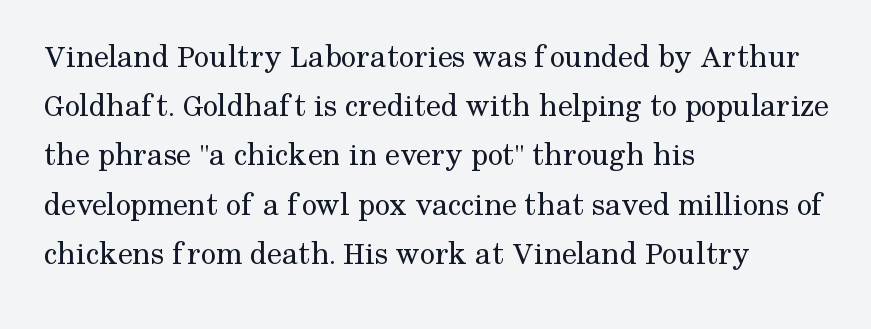
Q: Is the text bold? A: No.
Q: Is the text italic (slanted)? A: No, it is upright.
Q: Is the typeface a serif or a sans-serif typeface? A: Serif.
Q: Is the text underlined? A: No.
Q: How is the paragraph aligned? A: Left-aligned.
Q: Is the spacing between letters normal or unusually wide? A: Normal.
Q: Is the spacing between lines tight, normal or loose? A: Normal.
Q: Width (condensed, normal, or wide)? A: Normal.
Q: Stroke contrast? A: Medium.
Q: x-height? A: Medium.
Q: Monospaced? A: No.
